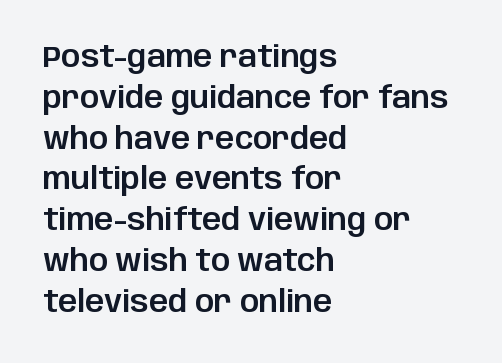
Q: Is the text italic (slanted)? A: No, it is upright.
Q: Is the typeface a serif or a sans-serif typeface? A: Sans-serif.
Q: Is the text underlined? A: No.
Q: How is the paragraph aligned? A: Left-aligned.
Q: Is the spacing between letters normal or unusually wide? A: Normal.
Q: Is the spacing between lines tight, normal or loose? A: Normal.
Q: Width (condensed, normal, or wide)? A: Normal.
Q: Stroke contrast? A: Low.
Q: x-height? A: Large.
Q: Monospaced? A: No.
